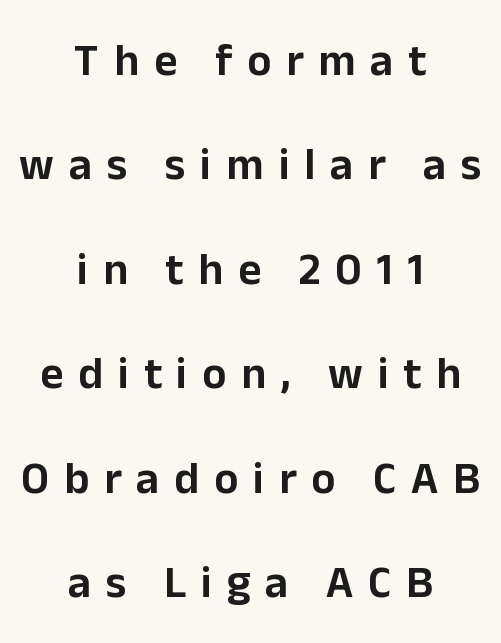
Short and long lines alike share a common midpoint. Between one letter and the next there's a generous, obvious gap. The strip under each line holds only bare page. Is this a fixed-width face? No — the glyphs have proportional, varying widths. The letters stand straight up with perfectly vertical stems.
